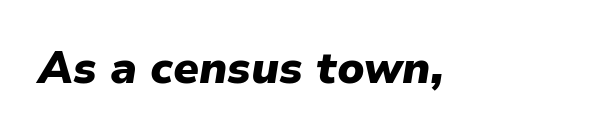
{"italic": "yes", "lean": "right", "slant_degrees": 9, "bold": "yes", "weight": "heavy", "width": "normal", "stroke_contrast": "low", "x_height": "medium", "monospaced": "no", "underline": "no", "letter_spacing": "normal", "letter_spacing_em": 0.0, "glyph_px": 44}
